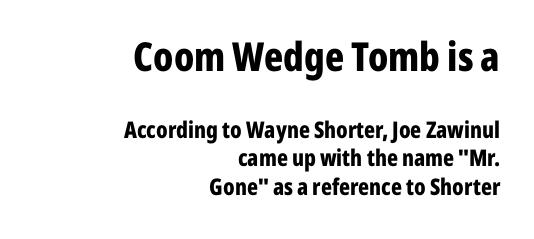
The letterforms sit shoulder to shoulder at normal distance. Looks like regular typesetting: each glyph gets only the width it needs. The lettering stays uniformly vertical, giving the passage a roman look. This sample uses a sans-serif face. A student would call this right alignment; a typographer would say flush right, rag left. Decoration check: the copy has no underline.
